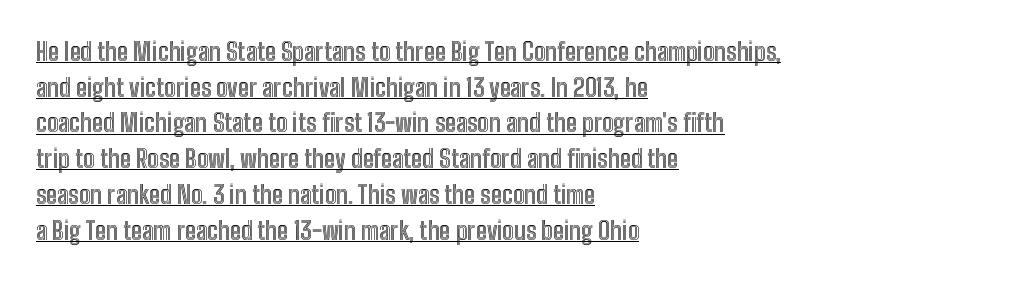
Q: Is the text italic (slanted)? A: No, it is upright.
Q: Is the text underlined? A: Yes.
Q: How is the paragraph aligned? A: Left-aligned.
Q: Is the spacing between letters normal or unusually wide? A: Normal.
Q: Is the spacing between lines tight, normal or loose? A: Normal.
